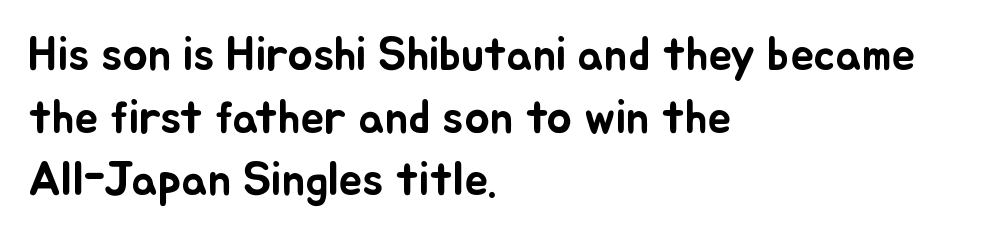
The image shows 47 px text type, upright; set left-aligned, normal line spacing (1.33x), normal letter spacing, not underlined; low stroke contrast and a small x-height.
